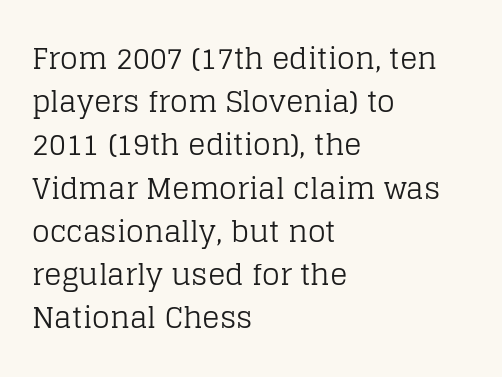
{"serif": "yes", "italic": "no", "bold": "no", "weight": "regular", "width": "normal", "stroke_contrast": "low", "x_height": "large", "monospaced": "no", "underline": "no", "align": "left", "line_spacing": "normal", "line_spacing_ratio": 1.49, "letter_spacing": "normal", "letter_spacing_em": 0.0, "glyph_px": 29}
